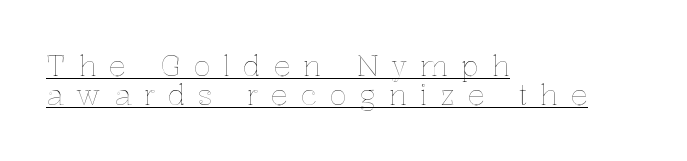
Q: Is the text italic (slanted)? A: No, it is upright.
Q: Is the text underlined? A: Yes.
Q: How is the paragraph aligned? A: Left-aligned.
Q: Is the spacing between letters normal or unusually wide? A: Unusually wide.
Q: Is the spacing between lines tight, normal or loose? A: Tight.
Q: Width (condensed, normal, or wide)? A: Normal.
Q: x-height? A: Medium.
Q: Monospaced? A: No.
